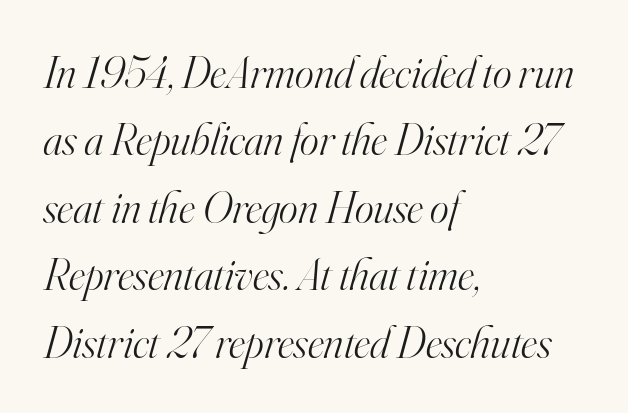
Q: Is the text bold? A: No.
Q: Is the text italic (slanted)? A: Yes, it leans right by about 16 degrees.
Q: Is the typeface a serif or a sans-serif typeface? A: Serif.
Q: Is the text underlined? A: No.
Q: How is the paragraph aligned? A: Left-aligned.
Q: Is the spacing between letters normal or unusually wide? A: Normal.
Q: Is the spacing between lines tight, normal or loose? A: Normal.
Q: Width (condensed, normal, or wide)? A: Normal.
Q: Stroke contrast? A: High.
Q: x-height? A: Small.
Q: Monospaced? A: No.
